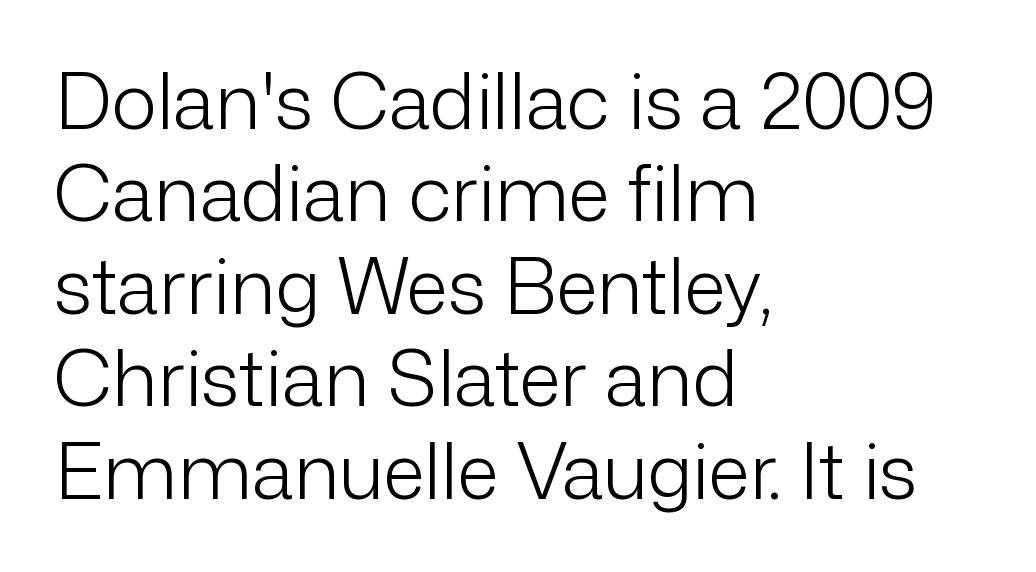
{"serif": "no", "italic": "no", "bold": "no", "weight": "light", "width": "normal", "stroke_contrast": "low", "x_height": "medium", "monospaced": "no", "underline": "no", "align": "left", "line_spacing_ratio": 1.2, "letter_spacing": "normal", "letter_spacing_em": 0.0, "glyph_px": 77}
